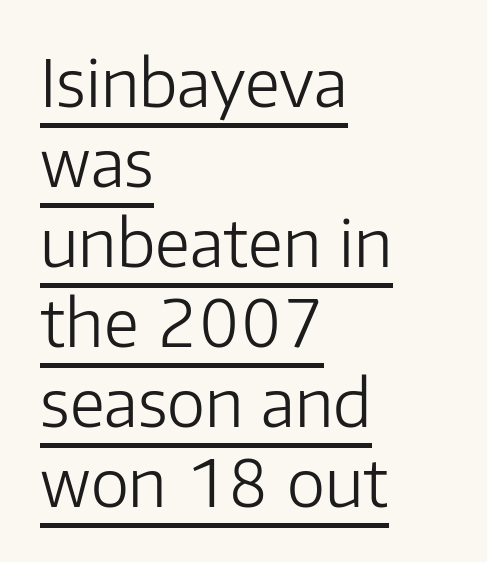
{"serif": "no", "italic": "no", "bold": "no", "weight": "light", "width": "normal", "stroke_contrast": "low", "x_height": "medium", "monospaced": "no", "underline": "yes", "align": "left", "line_spacing_ratio": 1.23, "letter_spacing": "normal", "letter_spacing_em": 0.0, "glyph_px": 65}
